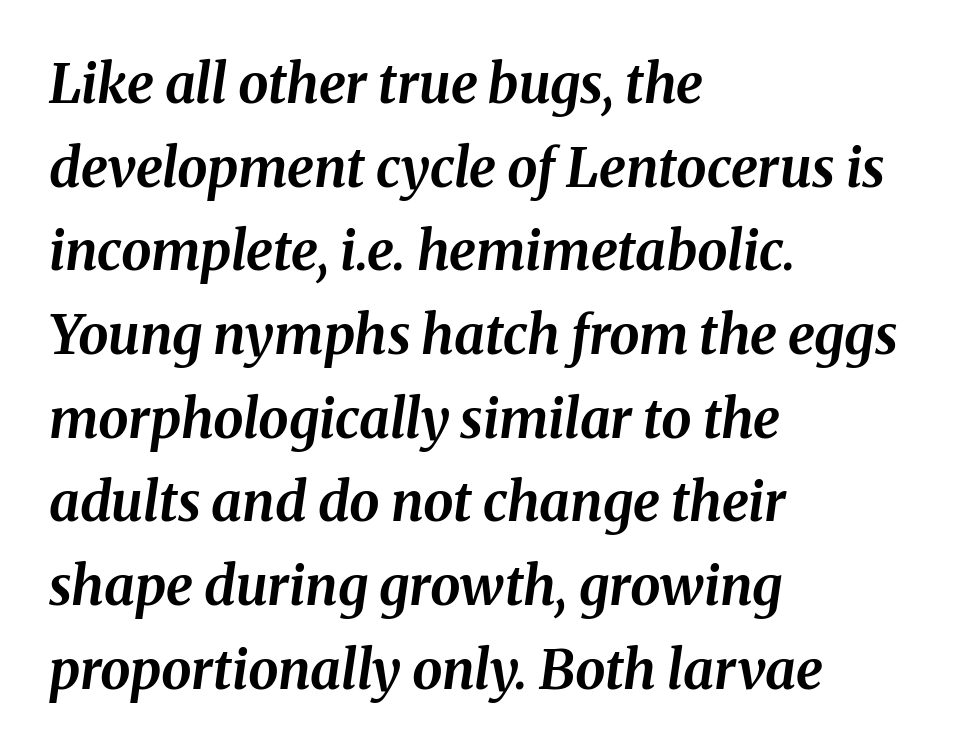
Q: Is the text bold? A: Yes.
Q: Is the text italic (slanted)? A: Yes, it leans right by about 8 degrees.
Q: Is the text underlined? A: No.
Q: How is the paragraph aligned? A: Left-aligned.
Q: Is the spacing between letters normal or unusually wide? A: Normal.
Q: Is the spacing between lines tight, normal or loose? A: Normal.
Q: Width (condensed, normal, or wide)? A: Normal.
Q: Stroke contrast? A: Medium.
Q: x-height? A: Medium.
Q: Monospaced? A: No.
